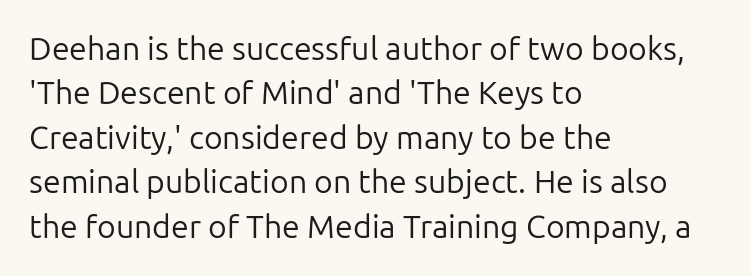
Q: Is the text bold? A: No.
Q: Is the text italic (slanted)? A: No, it is upright.
Q: Is the typeface a serif or a sans-serif typeface? A: Sans-serif.
Q: Is the text underlined? A: No.
Q: How is the paragraph aligned? A: Left-aligned.
Q: Is the spacing between letters normal or unusually wide? A: Normal.
Q: Is the spacing between lines tight, normal or loose? A: Normal.
Q: Width (condensed, normal, or wide)? A: Normal.
Q: Stroke contrast? A: Low.
Q: x-height? A: Medium.
Q: Monospaced? A: No.
